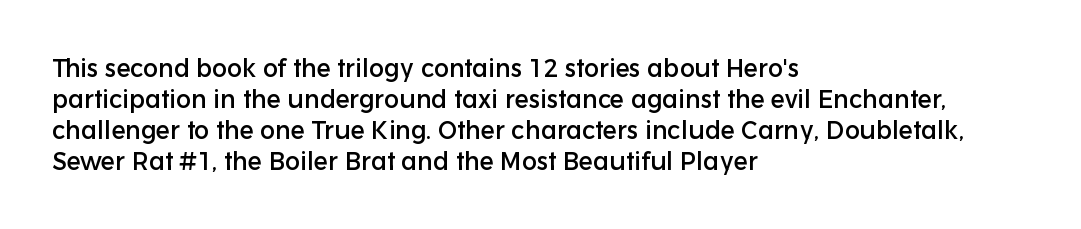
{"italic": "no", "underline": "no", "align": "left", "line_spacing_ratio": 1.24, "letter_spacing": "normal", "letter_spacing_em": 0.0, "glyph_px": 25}
